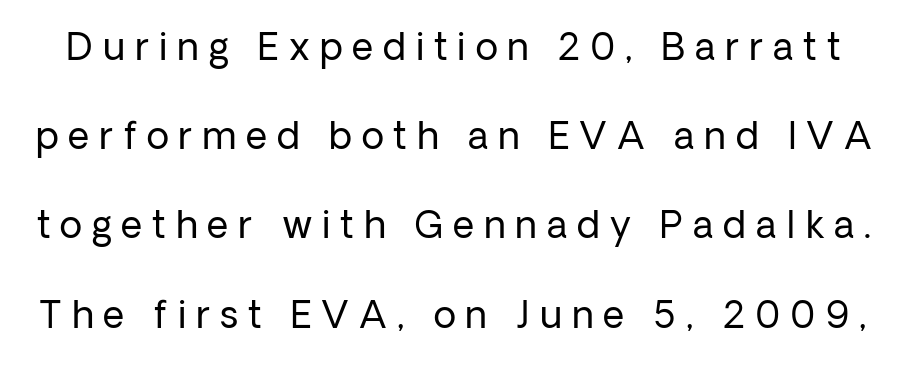
The image shows 37 px regular-weight sans-serif type, upright; set loose line spacing (2.41x), unusually wide letter spacing (+0.27 em), not underlined; low stroke contrast and a medium x-height.
